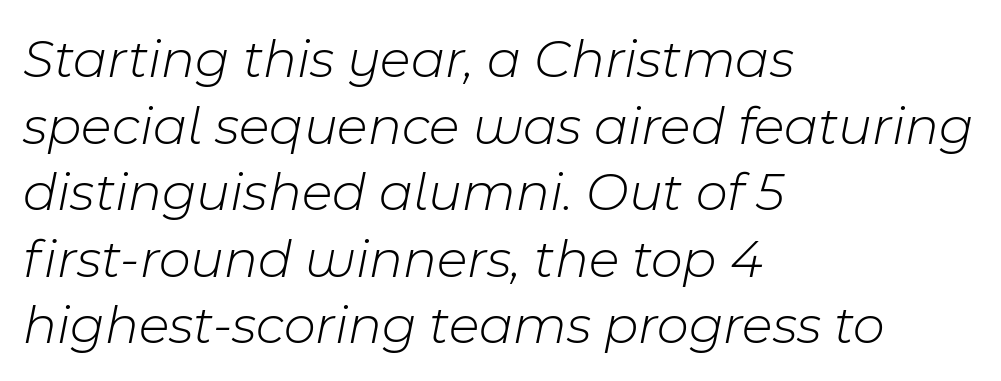
{"italic": "yes", "lean": "right", "slant_degrees": 11, "bold": "no", "weight": "light", "width": "normal", "stroke_contrast": "low", "x_height": "medium", "monospaced": "no", "underline": "no", "align": "left", "line_spacing_ratio": 1.21, "letter_spacing": "normal", "letter_spacing_em": 0.0, "glyph_px": 55}
